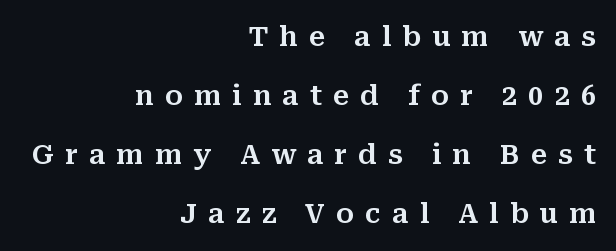
{"italic": "no", "underline": "no", "align": "right", "line_spacing": "loose", "line_spacing_ratio": 2.19, "letter_spacing": "wide", "letter_spacing_em": 0.41, "glyph_px": 27}
